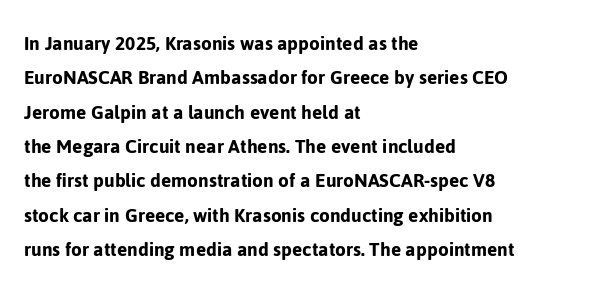
The image shows 22 px text type, upright; set left-aligned, normal line spacing (1.56x), normal letter spacing, not underlined.
